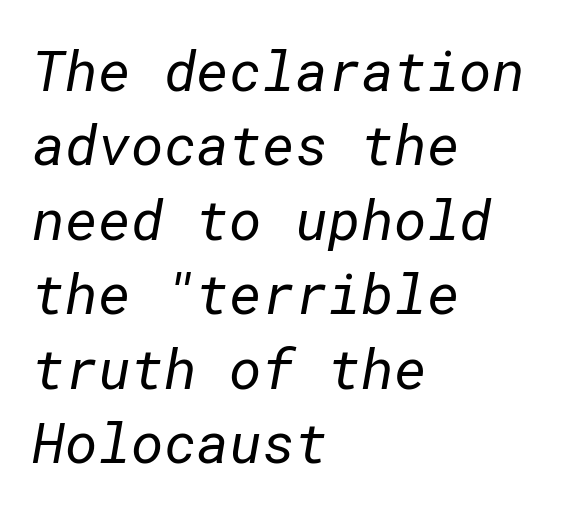
{"serif": "no", "bold": "no", "weight": "regular", "width": "normal", "stroke_contrast": "low", "x_height": "medium", "underline": "no", "align": "left", "line_spacing": "normal", "line_spacing_ratio": 1.33, "letter_spacing": "normal", "letter_spacing_em": 0.0, "glyph_px": 56}
